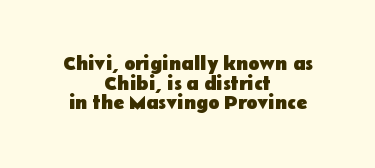
{"italic": "no", "bold": "yes", "underline": "no", "align": "center", "line_spacing": "tight", "line_spacing_ratio": 0.98, "letter_spacing": "normal", "letter_spacing_em": 0.0, "glyph_px": 20}
